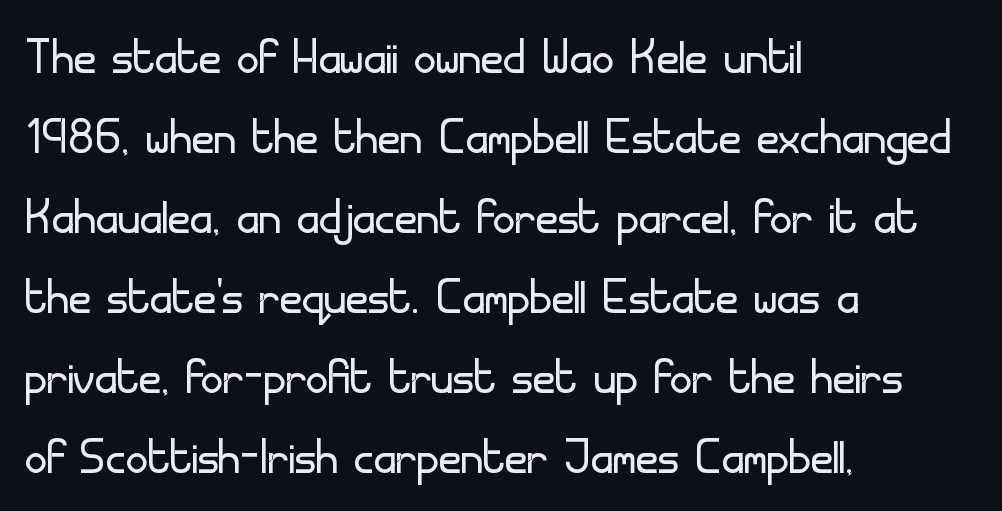
A sans-serif font was chosen for this passage. This is not heavy type; no bold has been used. The passage is arranged the way most books set body copy — flush left. If you measured baseline to baseline, you'd find a middling distance. The horizontal fit of the characters is conventional and even. The lettering holds an erect, upright posture throughout.
